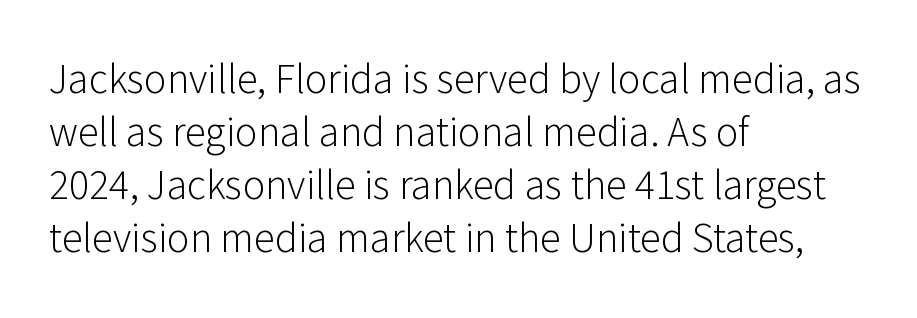
Q: Is the text bold? A: No.
Q: Is the text italic (slanted)? A: No, it is upright.
Q: Is the typeface a serif or a sans-serif typeface? A: Sans-serif.
Q: Is the text underlined? A: No.
Q: How is the paragraph aligned? A: Left-aligned.
Q: Is the spacing between letters normal or unusually wide? A: Normal.
Q: Is the spacing between lines tight, normal or loose? A: Normal.
Q: Width (condensed, normal, or wide)? A: Normal.
Q: Stroke contrast? A: Low.
Q: x-height? A: Medium.
Q: Monospaced? A: No.
